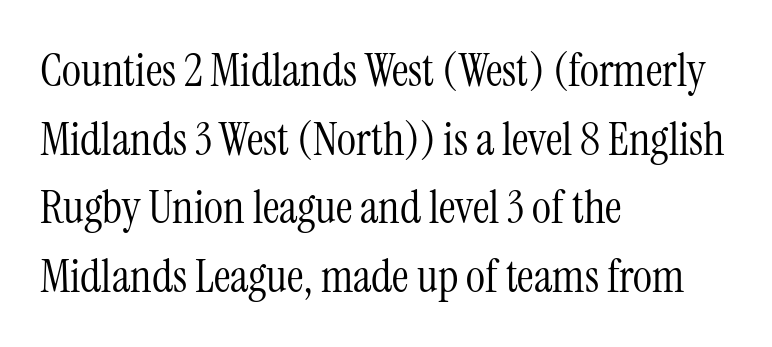
Descenders are the only things crossing below the line. The typeface chosen for these lines features serifs. The passage shown is not bold in any degree. A roman cut, with each character standing at attention. The paragraph has a hard left edge and a soft right edge. Each letter keeps its own natural width here, so spacing adapts to shape.
